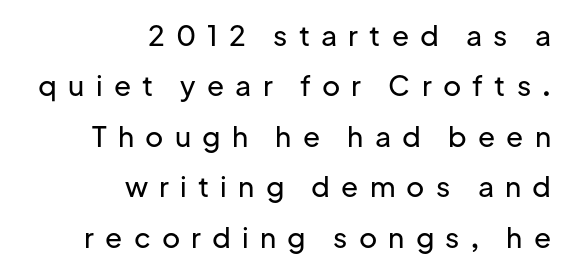
The image shows 28 px sans-serif type, upright; set right-aligned, line spacing 1.8x, unusually wide letter spacing (+0.4 em), not underlined; low stroke contrast and a medium x-height.
